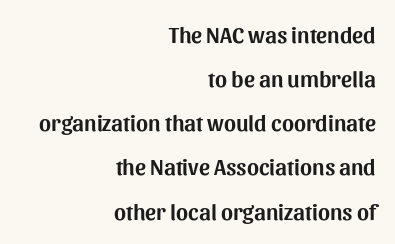
Q: Is the text italic (slanted)? A: No, it is upright.
Q: Is the text underlined? A: No.
Q: How is the paragraph aligned? A: Right-aligned.
Q: Is the spacing between letters normal or unusually wide? A: Normal.
Q: Is the spacing between lines tight, normal or loose? A: Loose.
